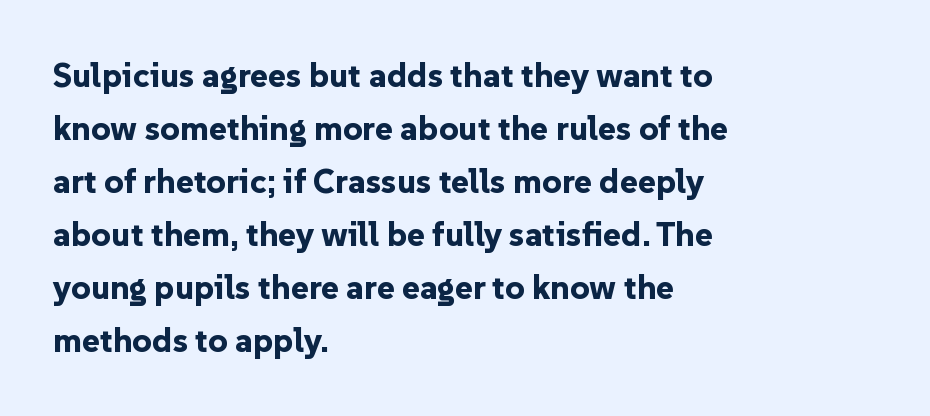
Looks like regular typesetting: each glyph gets only the width it needs. Underline: absent. Nope, not italic — everything's standing straight. Compared with a centered layout, this one pins lines to the left instead. Line spacing here is normal. Compared with typical body copy, the letter spacing here is the same.
